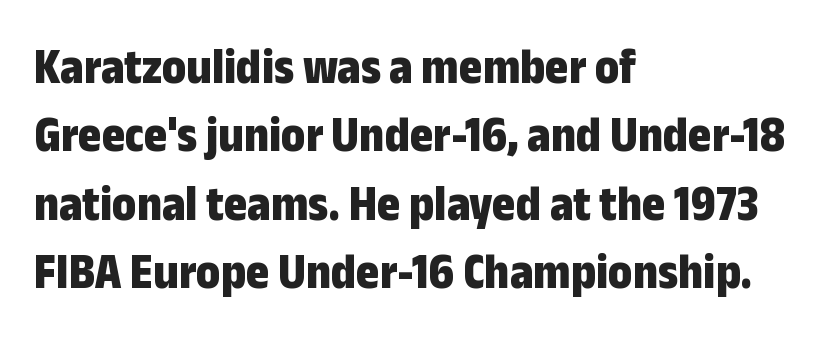
{"serif": "no", "italic": "no", "bold": "yes", "weight": "bold", "width": "condensed", "stroke_contrast": "low", "x_height": "medium", "monospaced": "no", "underline": "no", "align": "left", "line_spacing": "normal", "line_spacing_ratio": 1.37, "letter_spacing": "normal", "letter_spacing_em": 0.0, "glyph_px": 50}
